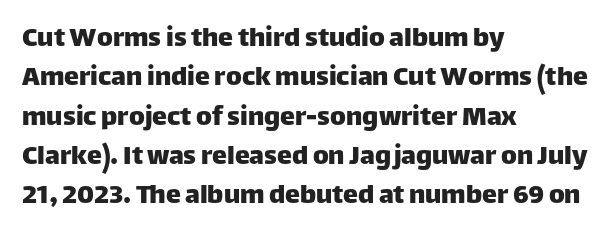
The image shows 30 px sans-serif type, upright; set left-aligned, normal line spacing (1.31x), normal letter spacing, not underlined; low stroke contrast and a large x-height.
